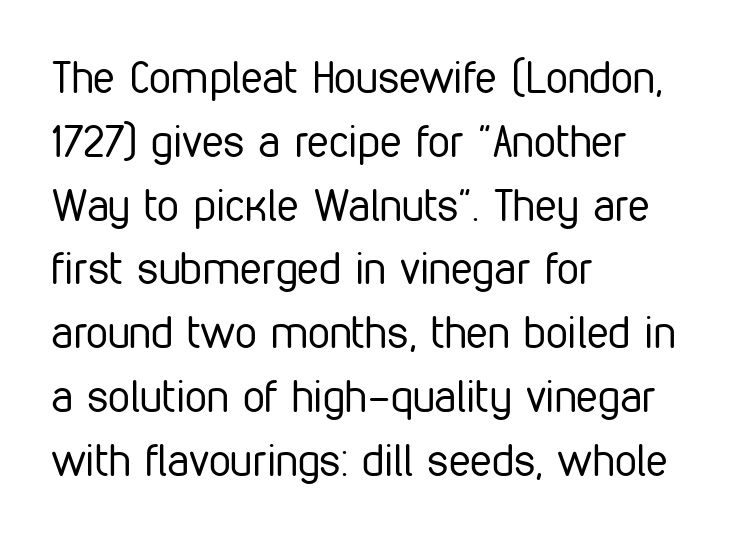
The image shows 44 px regular-weight, condensed sans-serif type, upright; set left-aligned, normal line spacing (1.45x), normal letter spacing, not underlined; low stroke contrast and a medium x-height.
